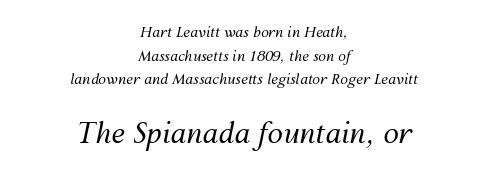
Visually the block forms a symmetrical silhouette, jagged on both flanks. The passage shown stacks its lines at a standard gap. Observe the lean: these are italic letterforms. The face used here is proportionally spaced, like ordinary book or web type.
